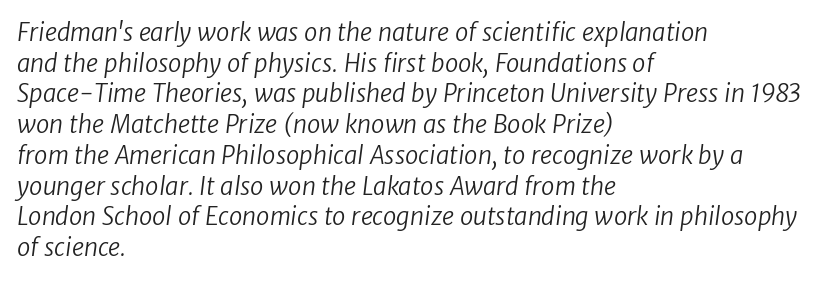
The image shows 24 px text type; set left-aligned, normal line spacing (1.28x), normal letter spacing, not underlined.
